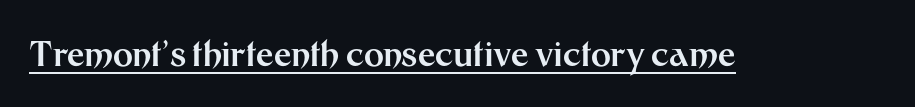
Q: Is the text bold? A: Yes.
Q: Is the text italic (slanted)? A: No, it is upright.
Q: Is the typeface a serif or a sans-serif typeface? A: Sans-serif.
Q: Is the text underlined? A: Yes.
Q: Is the spacing between letters normal or unusually wide? A: Normal.
Q: Width (condensed, normal, or wide)? A: Normal.
Q: Stroke contrast? A: Medium.
Q: x-height? A: Medium.
Q: Monospaced? A: No.
